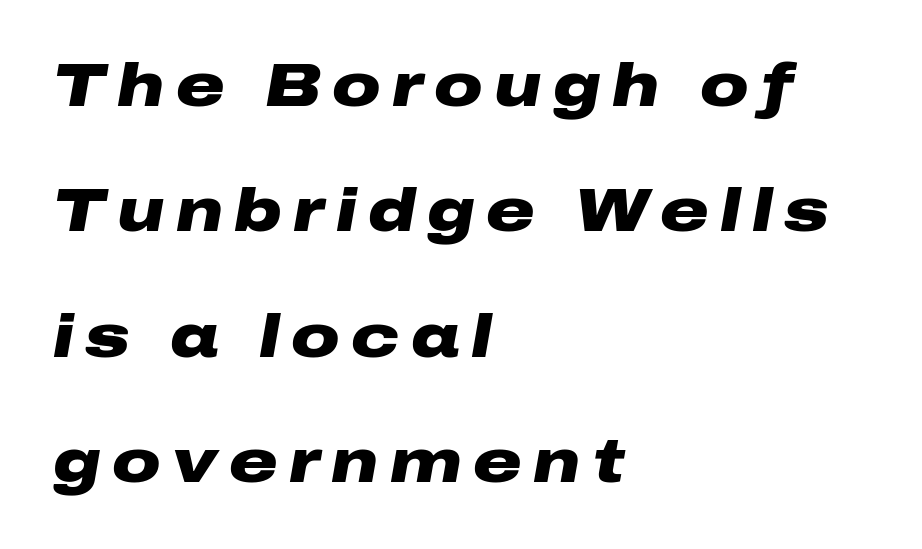
Q: Is the text bold? A: Yes.
Q: Is the text italic (slanted)? A: Yes, it leans right by about 10 degrees.
Q: Is the text underlined? A: No.
Q: How is the paragraph aligned? A: Left-aligned.
Q: Is the spacing between lines tight, normal or loose? A: Loose.
Q: Width (condensed, normal, or wide)? A: Wide.
Q: Stroke contrast? A: Low.
Q: x-height? A: Medium.
Q: Monospaced? A: No.
